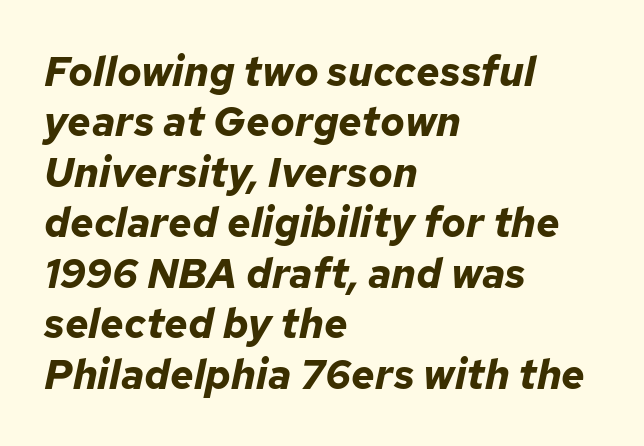
{"italic": "yes", "lean": "right", "slant_degrees": 12, "bold": "yes", "weight": "bold", "width": "normal", "stroke_contrast": "low", "x_height": "medium", "monospaced": "no", "underline": "no", "align": "left", "line_spacing_ratio": 1.23, "letter_spacing": "normal", "letter_spacing_em": 0.0, "glyph_px": 41}
